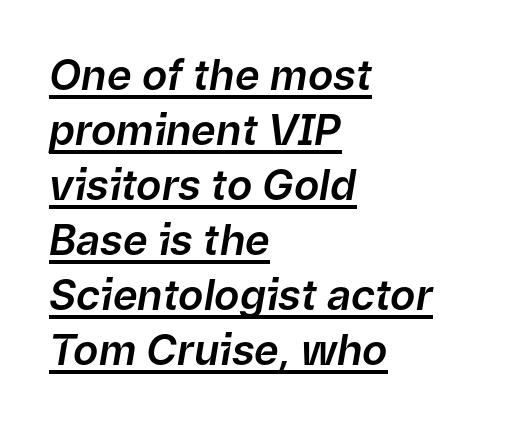
Q: Is the text italic (slanted)? A: Yes, it leans right by about 9 degrees.
Q: Is the text underlined? A: Yes.
Q: How is the paragraph aligned? A: Left-aligned.
Q: Is the spacing between letters normal or unusually wide? A: Normal.
Q: Is the spacing between lines tight, normal or loose? A: Normal.
Q: Width (condensed, normal, or wide)? A: Normal.
Q: Stroke contrast? A: Low.
Q: x-height? A: Medium.
Q: Monospaced? A: No.
